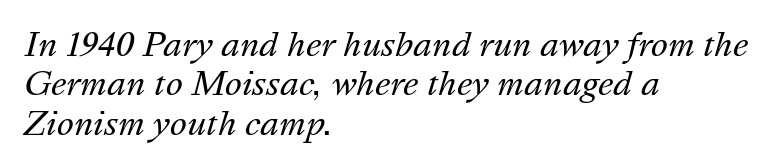
Posture: slanted. Notice how the passage keeps a crisp vertical edge on the left only. A typesetter would call this proportional, since set widths differ per character. No letter is thick-stroked: the sample isn't bold. Underline: absent. In terms of letterspacing, this is plain default setting.
